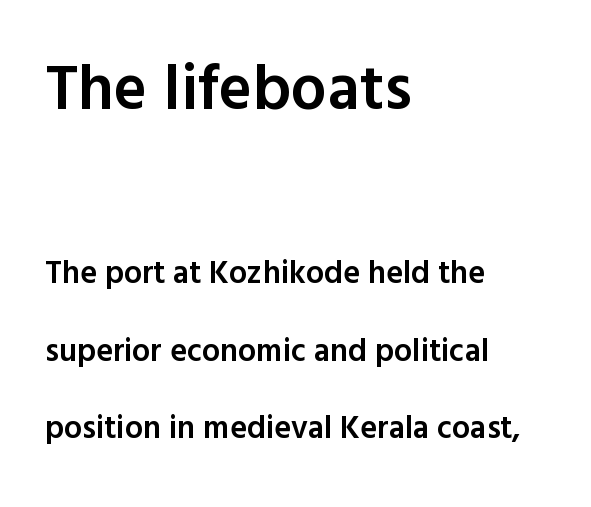
Q: Is the text bold? A: Semi-bold.
Q: Is the text italic (slanted)? A: No, it is upright.
Q: Is the typeface a serif or a sans-serif typeface? A: Sans-serif.
Q: Is the text underlined? A: No.
Q: How is the paragraph aligned? A: Left-aligned.
Q: Is the spacing between letters normal or unusually wide? A: Normal.
Q: Is the spacing between lines tight, normal or loose? A: Loose.
Q: Which block of text is set in a larger size, the first (top) or the second (bottom)? A: The first (top) one.
Q: Width (condensed, normal, or wide)? A: Normal.
Q: x-height? A: Medium.
Q: Monospaced? A: No.
